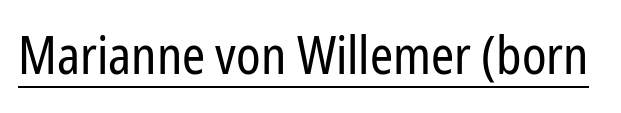
{"serif": "no", "italic": "no", "bold": "no", "weight": "regular", "width": "condensed", "stroke_contrast": "low", "x_height": "medium", "monospaced": "no", "underline": "yes", "letter_spacing": "normal", "letter_spacing_em": 0.0, "glyph_px": 52}
